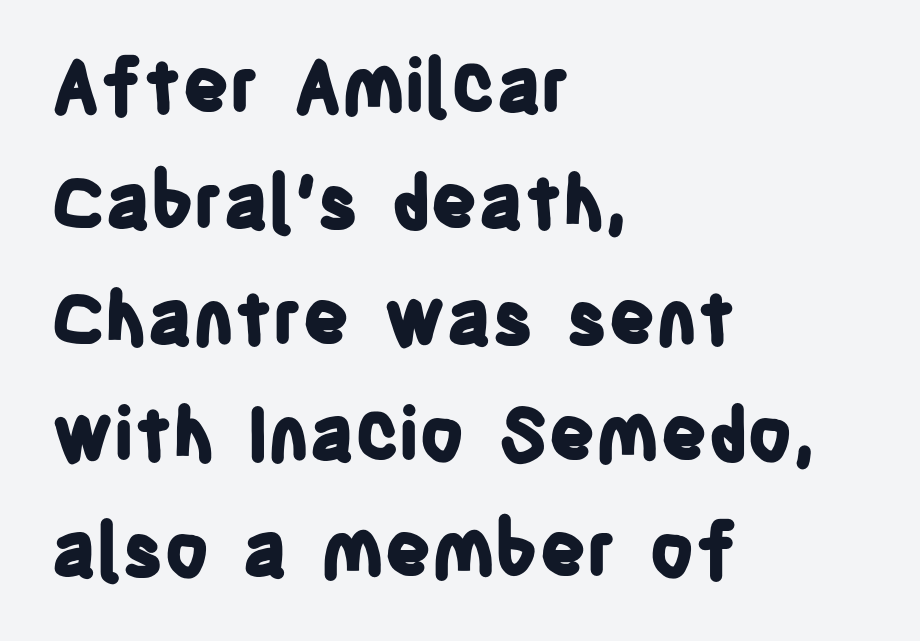
This sample has the flowing, uneven cadence of proportional lettering. The passage shown is not underscored anywhere. Baseline-to-baseline distance is the conventional proportion of letter height. A typesetter would mark this as roman, not italic. A student would call this left alignment; a typographer would say flush left, rag right.
